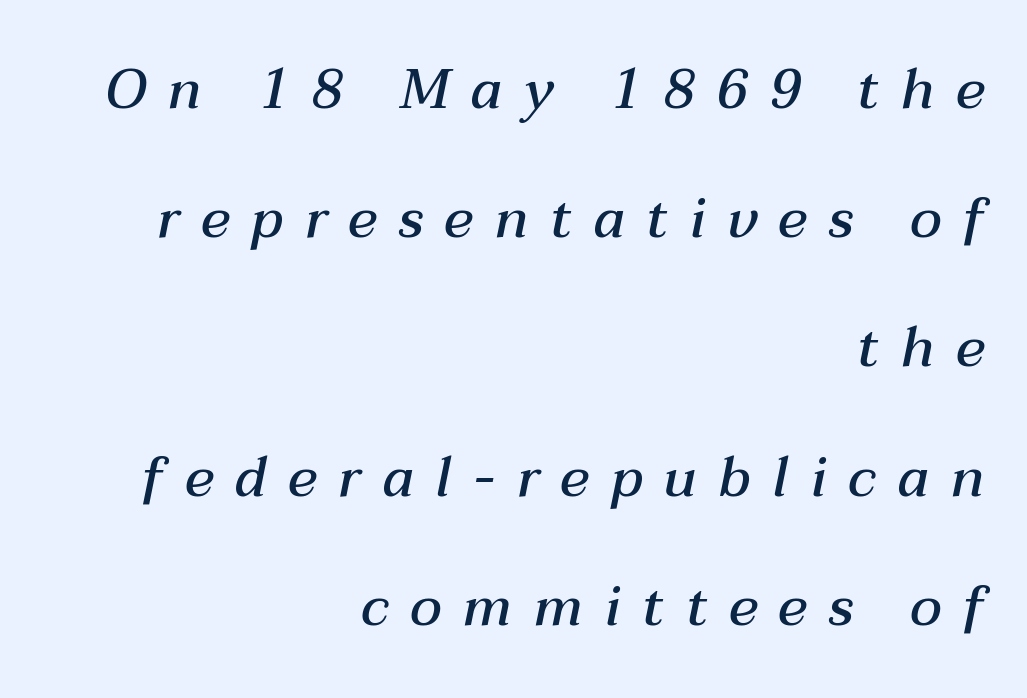
The image shows 55 px semibold type, italic (leaning right); set right-aligned, loose line spacing (2.35x), unusually wide letter spacing (+0.39 em), not underlined; medium stroke contrast and a medium x-height.
